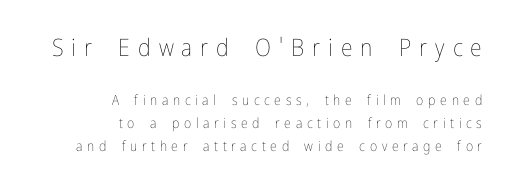
The image shows 24 px text type, upright; set right-aligned, normal line spacing (1.65x), unusually wide letter spacing (+0.33 em), not underlined; the first (top) block is 1.71x larger.
